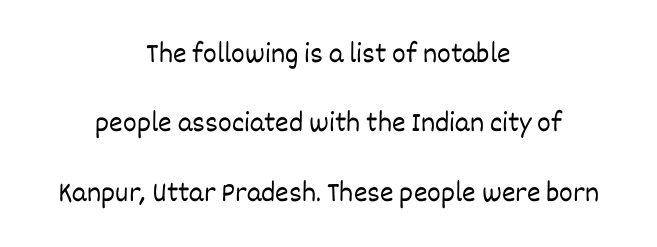
{"italic": "no", "bold": "no", "weight": "light", "width": "normal", "stroke_contrast": "low", "x_height": "large", "monospaced": "no", "underline": "no", "align": "center", "line_spacing": "loose", "line_spacing_ratio": 2.39, "letter_spacing": "normal", "letter_spacing_em": 0.0, "glyph_px": 29}
